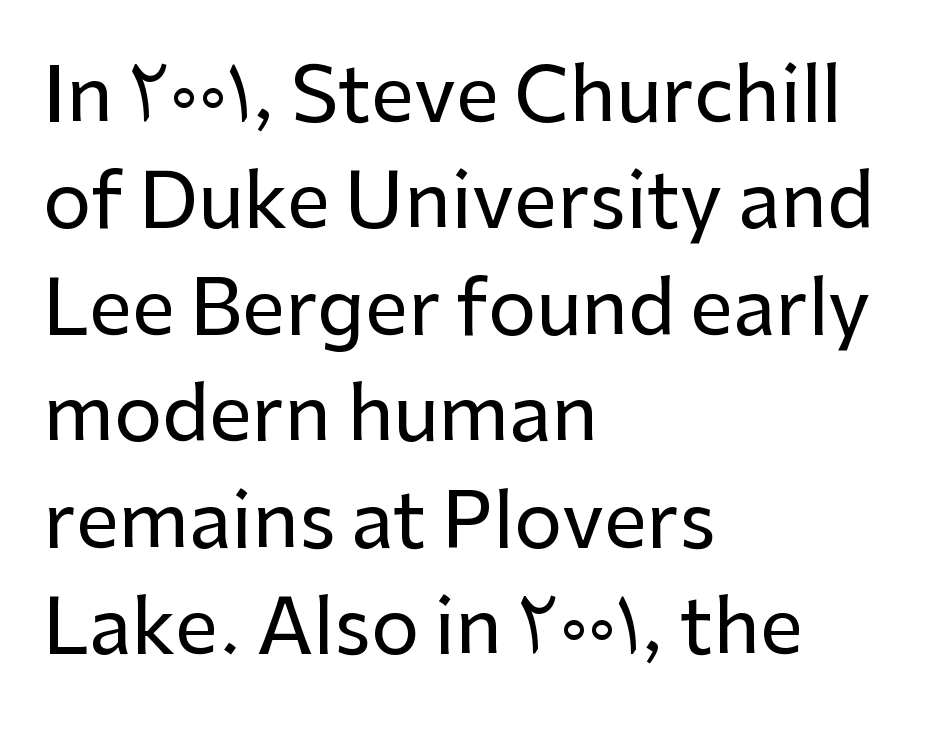
Q: Is the text italic (slanted)? A: No, it is upright.
Q: Is the typeface a serif or a sans-serif typeface? A: Sans-serif.
Q: Is the text underlined? A: No.
Q: How is the paragraph aligned? A: Left-aligned.
Q: Is the spacing between letters normal or unusually wide? A: Normal.
Q: Is the spacing between lines tight, normal or loose? A: Normal.
Q: Width (condensed, normal, or wide)? A: Normal.
Q: Stroke contrast? A: Low.
Q: x-height? A: Medium.
Q: Monospaced? A: No.
